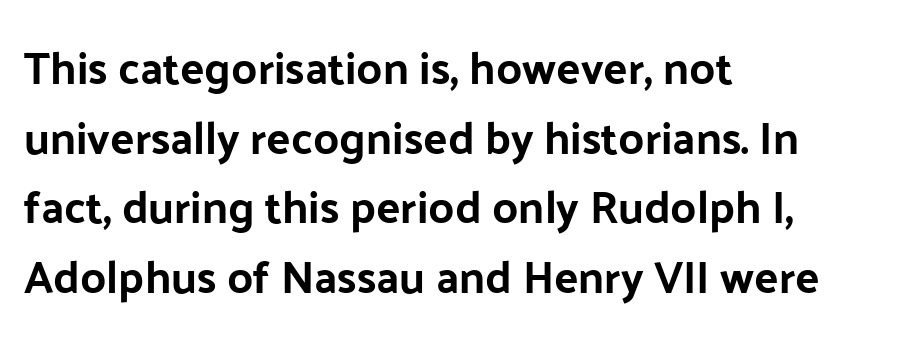
{"serif": "no", "italic": "no", "width": "normal", "stroke_contrast": "low", "x_height": "medium", "monospaced": "no", "underline": "no", "align": "left", "line_spacing": "normal", "line_spacing_ratio": 1.55, "letter_spacing": "normal", "letter_spacing_em": 0.0, "glyph_px": 45}
